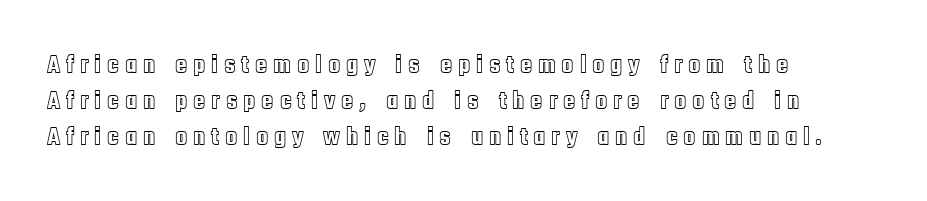
What's the leading like? Ordinary, nothing unusual. Clear beneath every line of the passage. The lettering holds an erect, upright posture throughout. Students, note that the glyphs here are deliberately spaced far apart.
